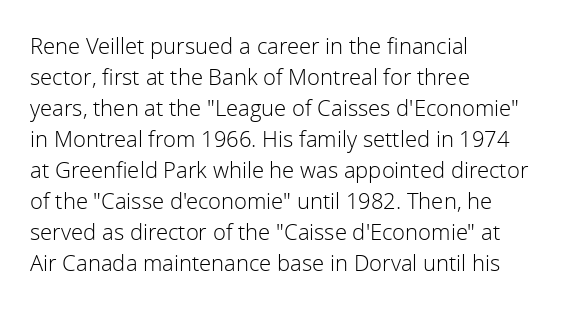
Q: Is the text bold? A: No.
Q: Is the text italic (slanted)? A: No, it is upright.
Q: Is the text underlined? A: No.
Q: How is the paragraph aligned? A: Left-aligned.
Q: Is the spacing between letters normal or unusually wide? A: Normal.
Q: Is the spacing between lines tight, normal or loose? A: Normal.
